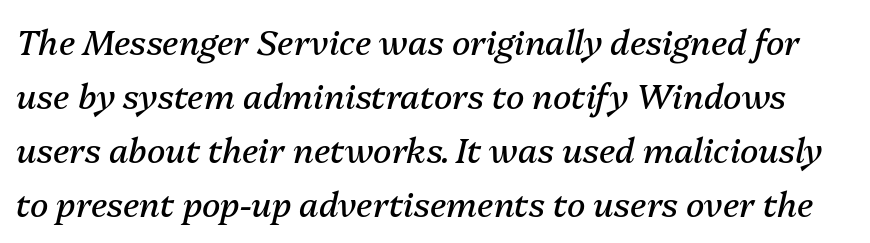
Is this a fixed-width face? No — the glyphs have proportional, varying widths. Summary of weight: not heavy and not bold. A clean baseline with only descenders dipping below it. Leading matches the norm, producing a regular column. The letterforms sit shoulder to shoulder at normal distance. These lines were composed using italics.
